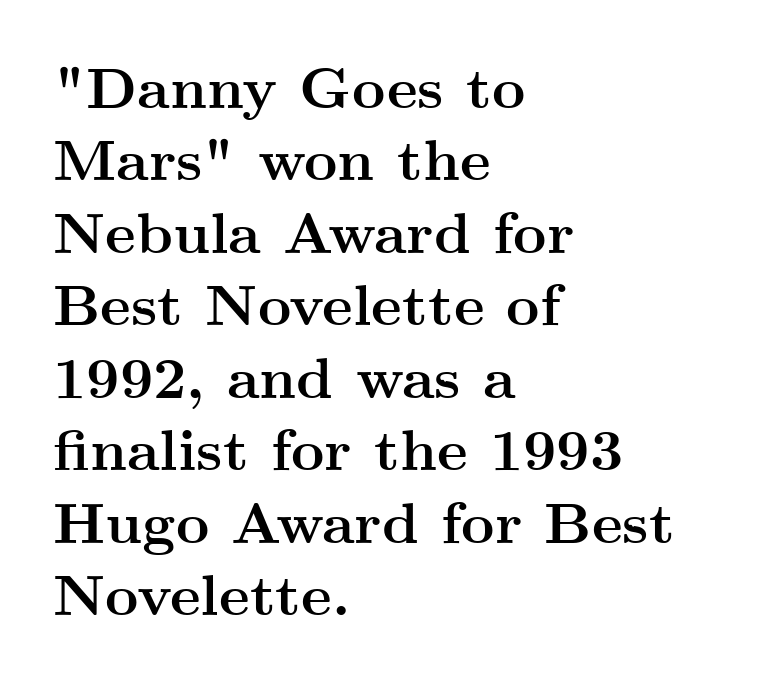
{"serif": "yes", "italic": "no", "bold": "yes", "weight": "semibold", "width": "wide", "stroke_contrast": "medium", "x_height": "small", "monospaced": "no", "underline": "no", "align": "left", "line_spacing": "normal", "line_spacing_ratio": 1.25, "letter_spacing": "normal", "letter_spacing_em": 0.0, "glyph_px": 58}
